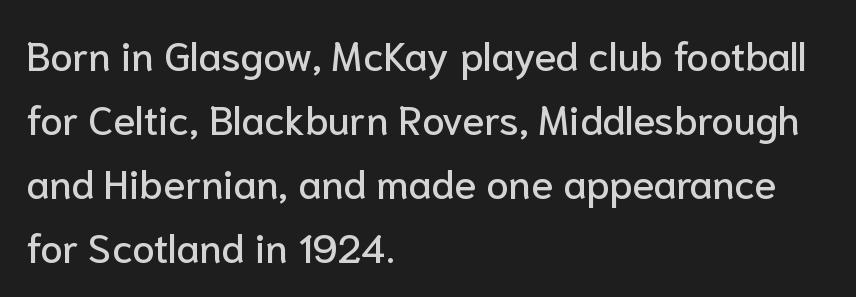
{"serif": "no", "italic": "no", "width": "normal", "stroke_contrast": "low", "x_height": "medium", "monospaced": "no", "underline": "no", "align": "left", "line_spacing": "normal", "line_spacing_ratio": 1.6, "letter_spacing": "normal", "letter_spacing_em": 0.0, "glyph_px": 40}
